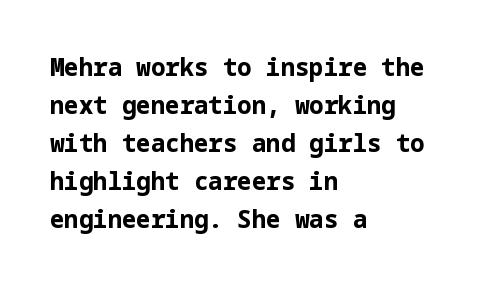
The image shows 24 px bold type, upright; set left-aligned, normal line spacing (1.58x), normal letter spacing, not underlined.
